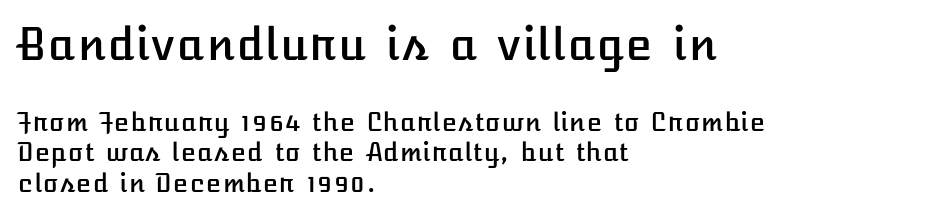
The letters in the upper block stand taller than those in the block below. All the whitespace from short lines collects on the right. Each row of text sits above clean, open space. Look at the tracking — it's just the regular setting, nothing added.
